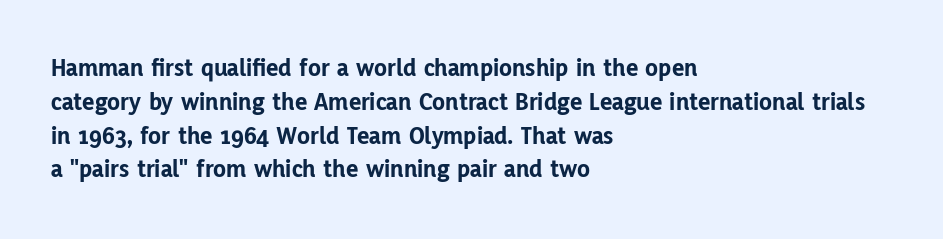
Notice how the stems are strictly vertical — no italics here. The passage shown is emphatically bold. Students, observe: this is what conventionally led text looks like. You could call the tracking neutral — neither tight nor loose. The ragged edge is on the right, which tells us the setting is flush left. Descenders are the only things crossing below the line.
